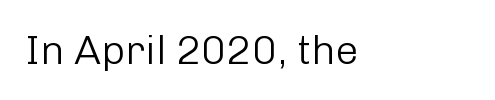
Default kerning and tracking; the words read as compact shapes. A roman cut, with each character standing at attention. The designer went with a sans here, leaving each stem footless. Compared with a typical body face, this is equally light or lighter still. Check under the words: just untouched page.
